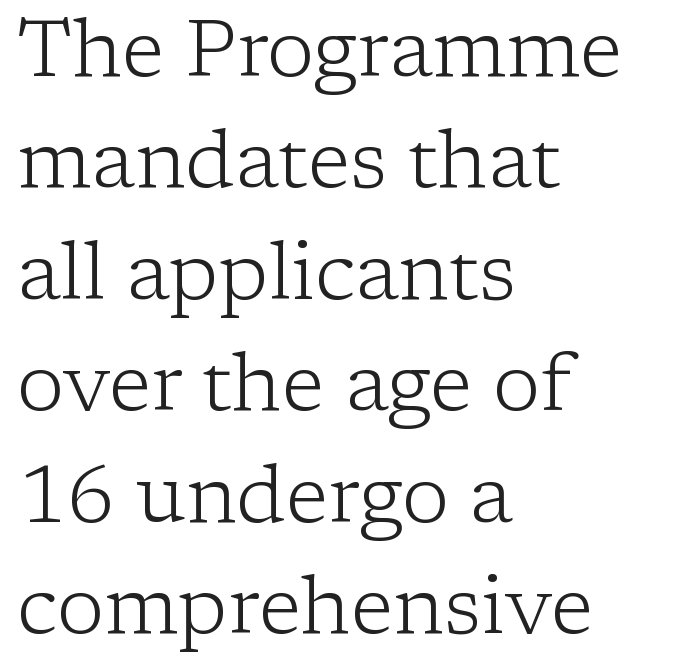
The image shows 79 px light serif type, upright; set left-aligned, normal line spacing (1.41x), normal letter spacing, not underlined; low stroke contrast and a medium x-height.
